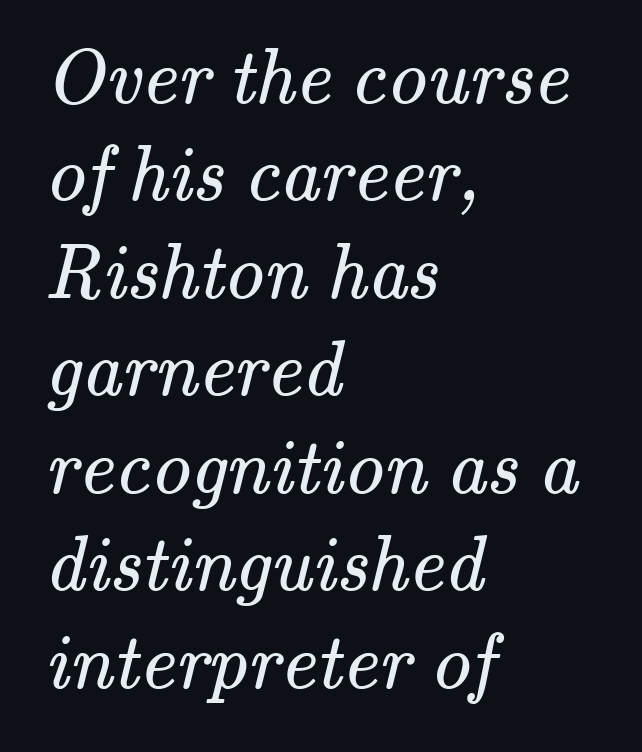
{"serif": "yes", "bold": "no", "weight": "regular", "width": "normal", "stroke_contrast": "medium", "x_height": "small", "monospaced": "no", "underline": "no", "align": "left", "line_spacing": "normal", "line_spacing_ratio": 1.25, "letter_spacing": "normal", "letter_spacing_em": 0.0, "glyph_px": 78}
